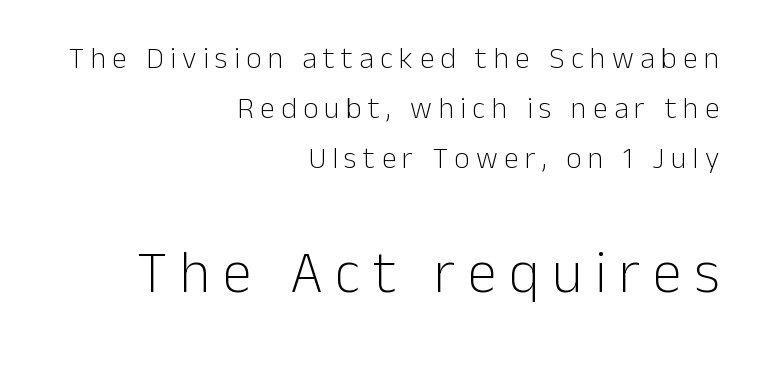
{"serif": "no", "italic": "no", "bold": "no", "weight": "light", "width": "normal", "stroke_contrast": "low", "x_height": "medium", "monospaced": "no", "underline": "no", "align": "right", "line_spacing": "normal", "line_spacing_ratio": 1.66, "letter_spacing": "wide", "letter_spacing_em": 0.21, "larger_block": "second", "size_ratio": 1.97, "glyph_px": 59}
